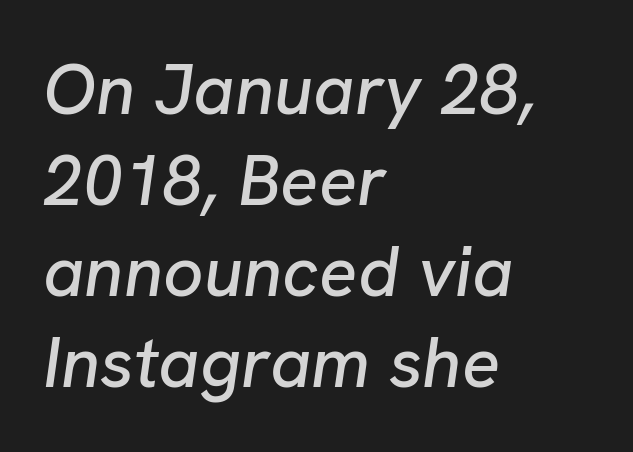
The image shows 71 px text type, italic (leaning right); set left-aligned, normal line spacing (1.28x), normal letter spacing, not underlined; low stroke contrast and a medium x-height.
